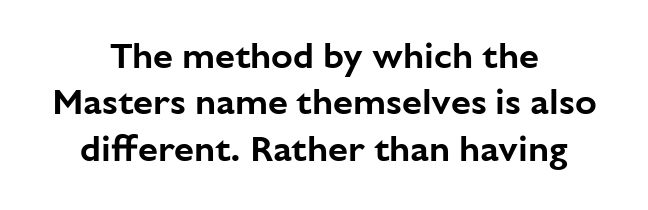
Q: Is the text italic (slanted)? A: No, it is upright.
Q: Is the typeface a serif or a sans-serif typeface? A: Sans-serif.
Q: Is the text underlined? A: No.
Q: How is the paragraph aligned? A: Centered.
Q: Is the spacing between letters normal or unusually wide? A: Normal.
Q: Is the spacing between lines tight, normal or loose? A: Normal.
Q: Width (condensed, normal, or wide)? A: Normal.
Q: Stroke contrast? A: Low.
Q: x-height? A: Medium.
Q: Monospaced? A: No.
